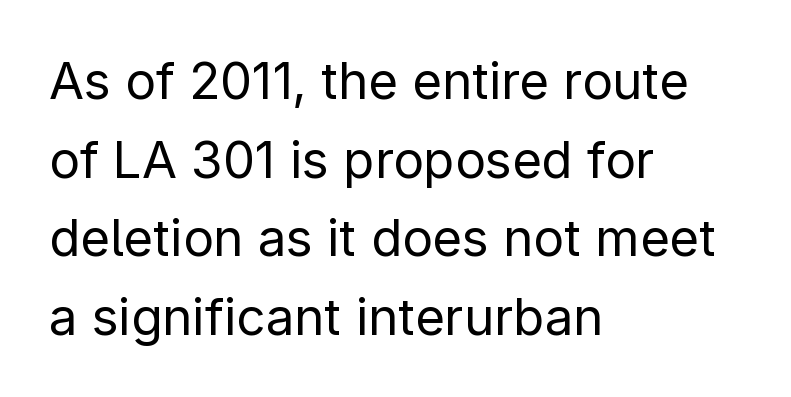
{"serif": "no", "italic": "no", "bold": "no", "weight": "regular", "width": "normal", "stroke_contrast": "low", "x_height": "medium", "monospaced": "no", "underline": "no", "align": "left", "line_spacing": "normal", "line_spacing_ratio": 1.54, "letter_spacing": "normal", "letter_spacing_em": 0.0, "glyph_px": 51}
